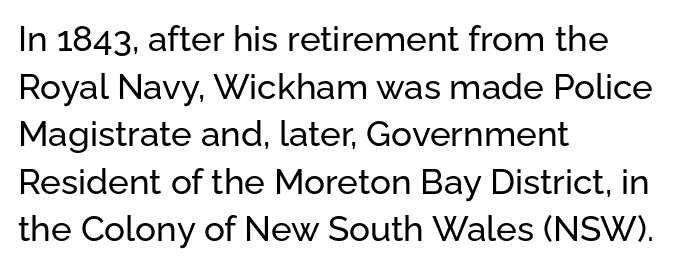
This rendering uses left alignment, leaving the right contour irregular. Varying glyph widths throughout — classic text-font behaviour. Students, note that the glyphs here touch the page at normal intervals. Designer's note — italics off, roman on. How would I describe the line gaps? Plain and ordinary. The strip under each line holds only bare page.
